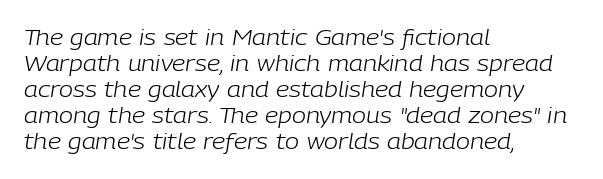
{"italic": "yes", "lean": "right", "slant_degrees": 9, "bold": "no", "underline": "no", "align": "left", "line_spacing_ratio": 1.24, "letter_spacing": "normal", "letter_spacing_em": 0.0, "glyph_px": 21}
